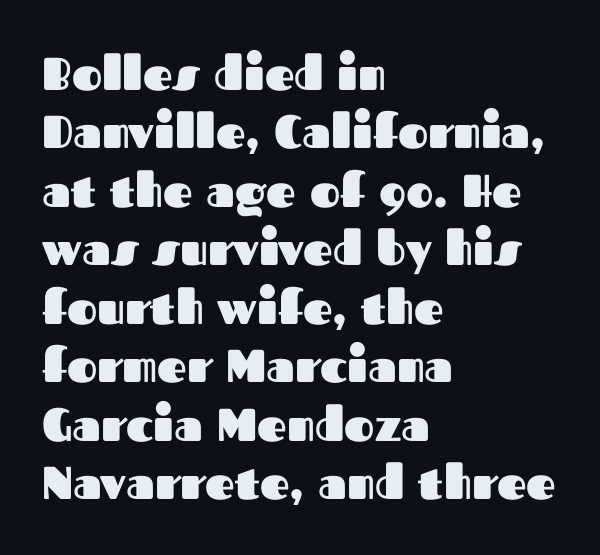
Heavy-handed strokes throughout: this text is bold. Nothing sits at the stroke ends, so this counts as sans-serif. You could not count columns in this text — the font is proportionally spaced. These lines keep a tight, regular rhythm from letter to letter. Layout note: lines flush left.
